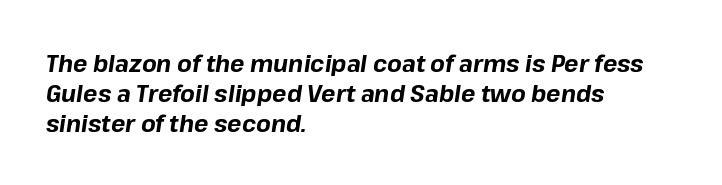
Q: Is the text bold? A: Yes.
Q: Is the text italic (slanted)? A: Yes, it leans right by about 8 degrees.
Q: Is the text underlined? A: No.
Q: How is the paragraph aligned? A: Left-aligned.
Q: Is the spacing between letters normal or unusually wide? A: Normal.
Q: Is the spacing between lines tight, normal or loose? A: Normal.
